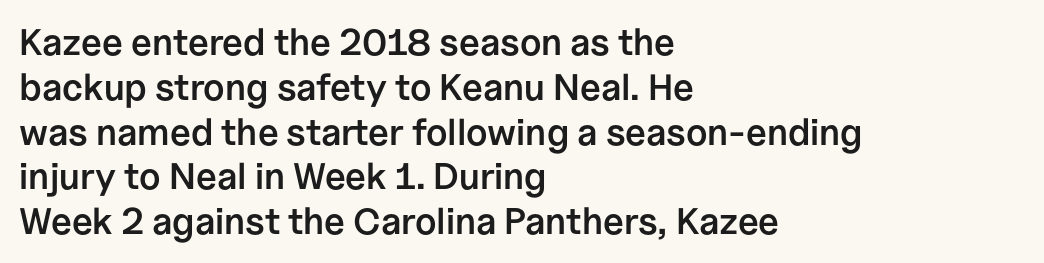
The image shows 37 px semibold sans-serif type, upright; set left-aligned, line spacing 1.21x, normal letter spacing, not underlined; low stroke contrast and a medium x-height.
